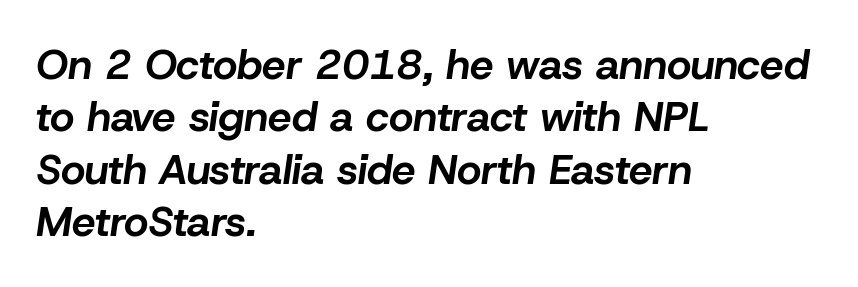
A normal amount of white space separates one row of letters from the next. The passage shown is not underscored anywhere. Heavy, bold letterforms. You could not count columns in this text — the font is proportionally spaced. The type is set solid horizontally, with unmodified tracking. Alignment: flush left.
